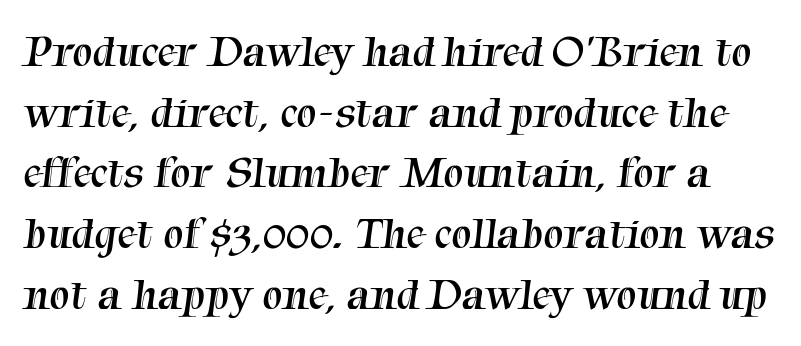
{"serif": "yes", "bold": "no", "weight": "regular", "width": "normal", "stroke_contrast": "medium", "x_height": "medium", "monospaced": "no", "underline": "no", "line_spacing": "normal", "line_spacing_ratio": 1.35, "letter_spacing": "normal", "letter_spacing_em": 0.0, "glyph_px": 45}
